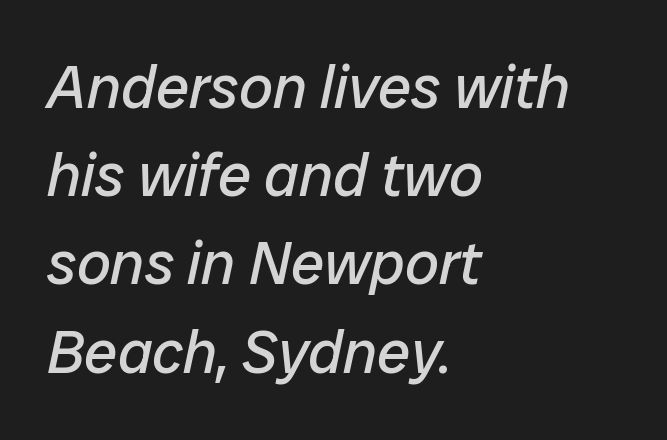
{"italic": "yes", "lean": "right", "slant_degrees": 12, "bold": "no", "weight": "regular", "width": "normal", "stroke_contrast": "low", "x_height": "medium", "monospaced": "no", "underline": "no", "align": "left", "line_spacing": "normal", "line_spacing_ratio": 1.47, "letter_spacing": "normal", "letter_spacing_em": 0.0, "glyph_px": 60}
